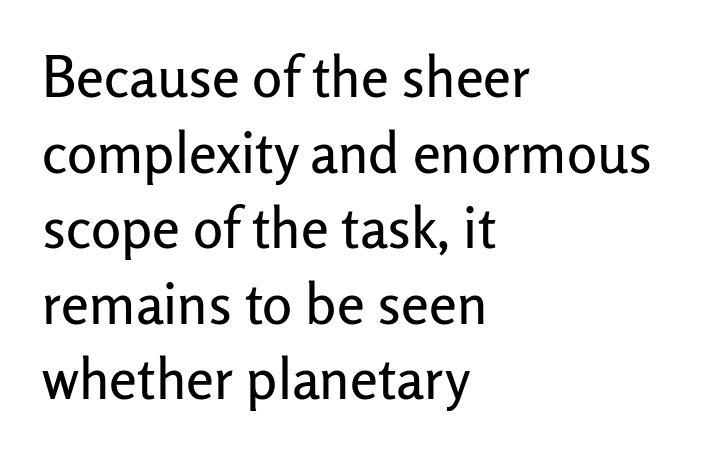
The letters advance in unequal steps, a hallmark of proportional type. Line starts are locked; line ends wander. The gap between lines stays unmarked. Tall strokes in this sample are plumb rather than angled.
